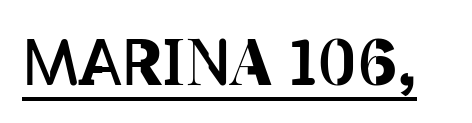
Q: Is the text bold? A: No.
Q: Is the text italic (slanted)? A: No, it is upright.
Q: Is the text underlined? A: Yes.
Q: Is the spacing between letters normal or unusually wide? A: Normal.
Q: Width (condensed, normal, or wide)? A: Condensed.
Q: Stroke contrast? A: Low.
Q: x-height? A: Large.
Q: Monospaced? A: No.
